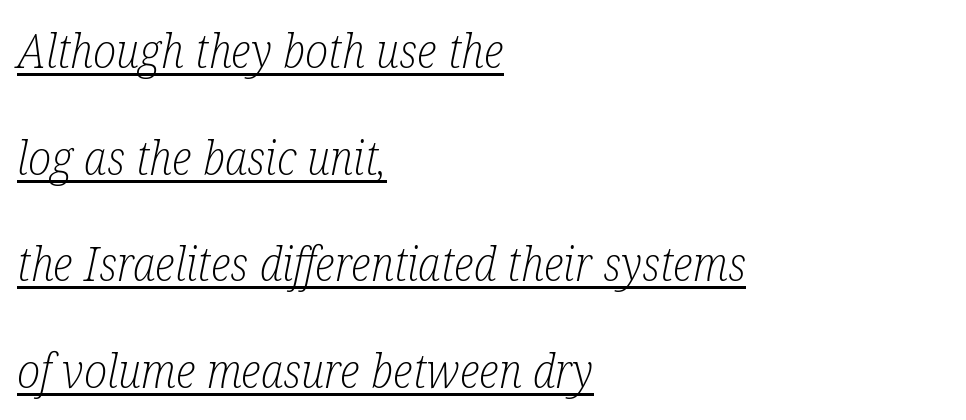
The image shows 47 px light, condensed serif type, italic (leaning right); set left-aligned, loose line spacing (2.27x), normal letter spacing, underlined; low stroke contrast and a medium x-height.
